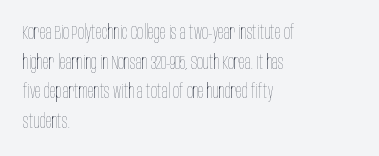
{"italic": "no", "bold": "no", "underline": "no", "align": "left", "line_spacing": "normal", "line_spacing_ratio": 1.48, "letter_spacing": "normal", "letter_spacing_em": 0.0, "glyph_px": 20}
